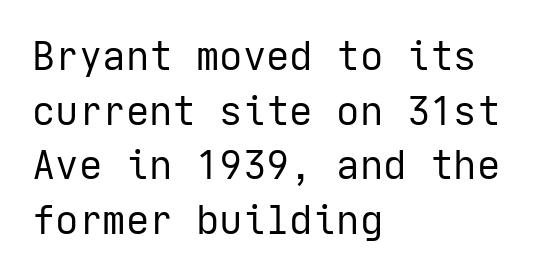
The type family on display is of the sans-serif kind. One glance says typical: line gaps are just what's usual. Notice how the passage keeps a crisp vertical edge on the left only. Quick note: not italic, upright. The space directly below the letters is spotless.
